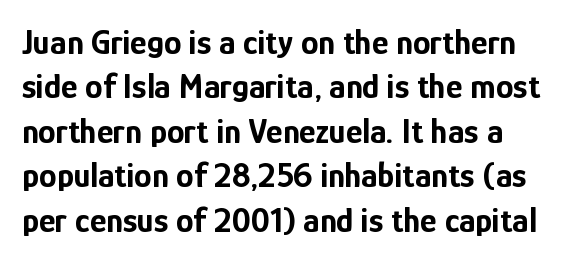
The image shows 35 px bold, condensed sans-serif type, upright; set normal line spacing (1.27x), normal letter spacing, not underlined; low stroke contrast and a medium x-height.
